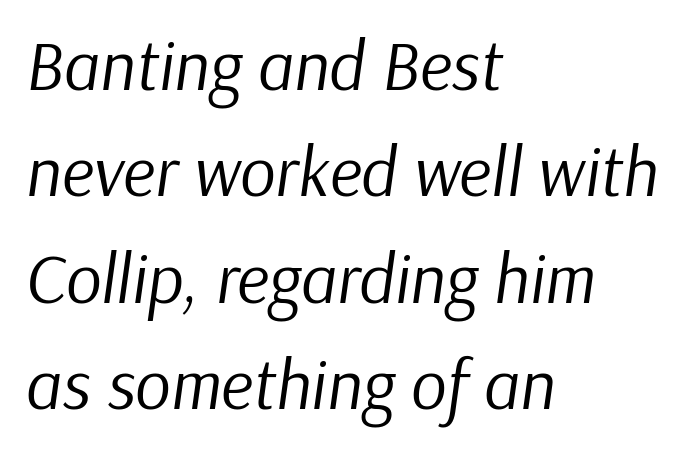
{"italic": "yes", "lean": "right", "slant_degrees": 9, "bold": "no", "weight": "regular", "width": "normal", "stroke_contrast": "low", "x_height": "medium", "monospaced": "no", "underline": "no", "align": "left", "line_spacing": "normal", "line_spacing_ratio": 1.52, "letter_spacing": "normal", "letter_spacing_em": 0.0, "glyph_px": 70}
